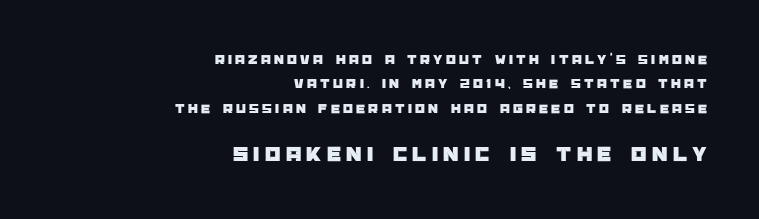
Do the letters lean? They stand straight. Check under the words: just untouched page. The more generous point size was reserved for the lower chunk. Right-aligned paragraph, ragged on the left. The gaps between neighbouring characters are conspicuously large.
